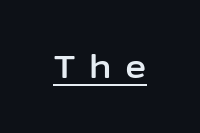
The image shows 32 px sans-serif type, upright; set unusually wide letter spacing (+0.43 em), underlined; low stroke contrast and a medium x-height.
